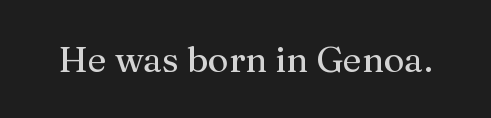
The image shows 36 px regular-weight serif type, upright; set normal letter spacing, not underlined; medium stroke contrast and a medium x-height.
